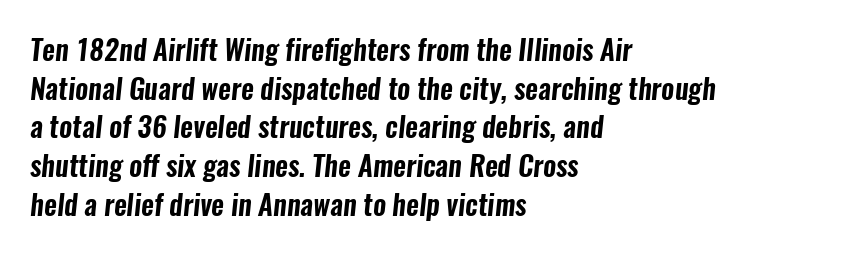
The image shows 28 px condensed sans-serif type; set left-aligned, normal line spacing (1.38x), normal letter spacing, not underlined; low stroke contrast and a medium x-height.
